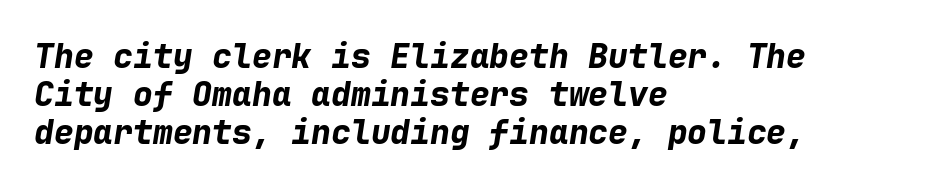
The rag falls on the right side of this text block. The line-height multiplier appears low, near solid setting. Strokes here are thick enough to call this a true bold. Clear beneath every line of the passage. This rendering leaves character spacing at its baseline value. Note the uniform advance width — an 'i' takes as much space as an 'm'.
